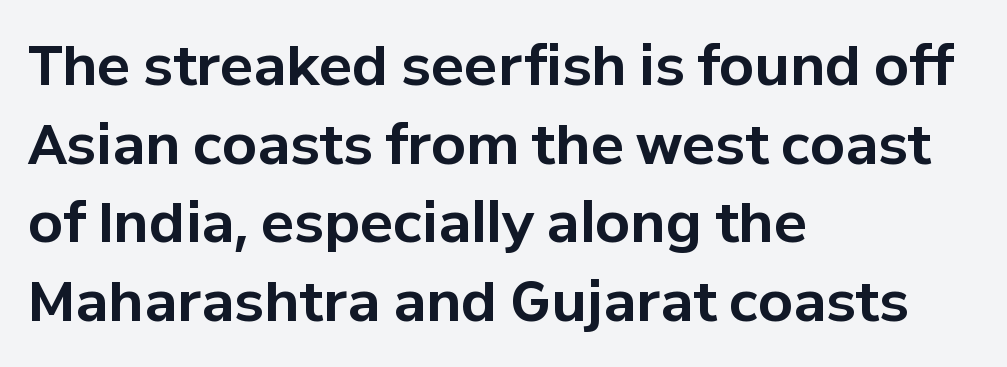
The image shows 55 px bold sans-serif type, upright; set left-aligned, normal line spacing (1.43x), normal letter spacing, not underlined; low stroke contrast and a medium x-height.
